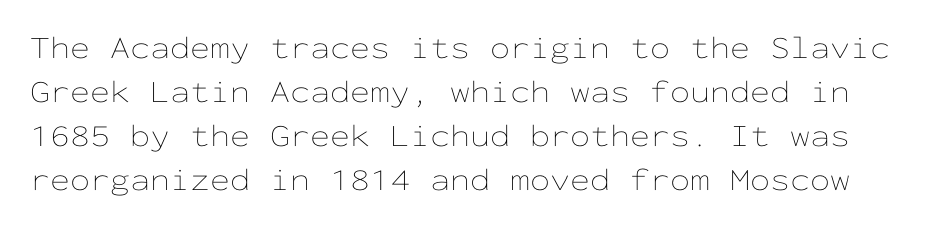
Q: Is the text bold? A: No.
Q: Is the text italic (slanted)? A: No, it is upright.
Q: Is the text underlined? A: No.
Q: Is the spacing between letters normal or unusually wide? A: Normal.
Q: Is the spacing between lines tight, normal or loose? A: Normal.
Q: Width (condensed, normal, or wide)? A: Wide.
Q: Stroke contrast? A: Low.
Q: x-height? A: Medium.
Q: Monospaced? A: Yes.
